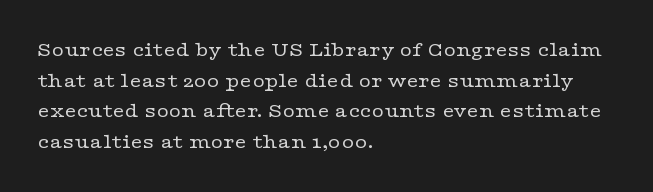
The strip under each line holds only bare page. The lines in this sample share a left origin and differ only in where they stop. The block of text has a typical density, with ordinary space between rows. A typesetter would call this zero additional tracking. Each stroke keeps to a modest, everyday thickness or less. Style check: upright.
